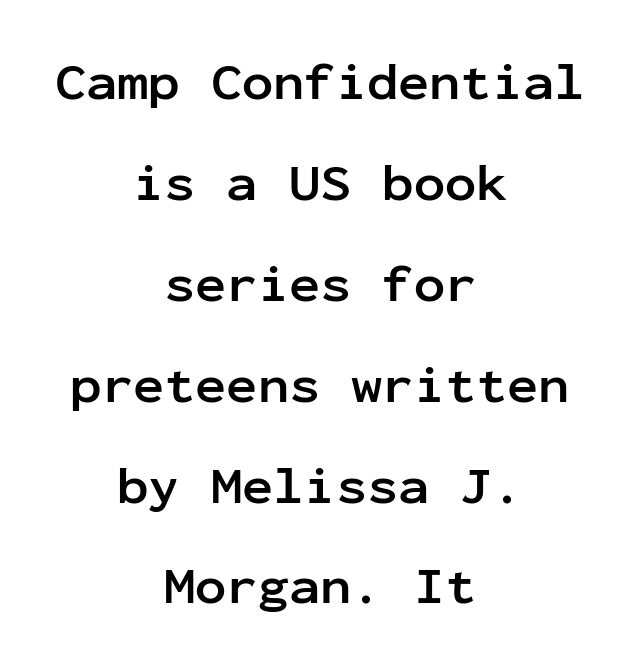
The image shows 52 px semibold sans-serif type, upright, monospaced; set centered, loose line spacing (1.94x), normal letter spacing, not underlined; low stroke contrast and a medium x-height.
